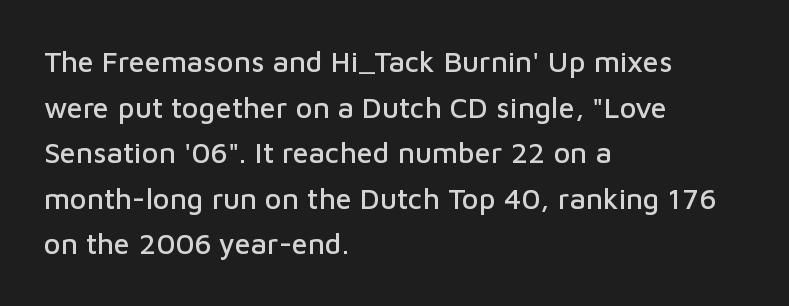
{"serif": "no", "italic": "no", "width": "normal", "stroke_contrast": "low", "x_height": "medium", "monospaced": "no", "underline": "no", "align": "left", "line_spacing": "normal", "line_spacing_ratio": 1.57, "letter_spacing": "normal", "letter_spacing_em": 0.0, "glyph_px": 29}
